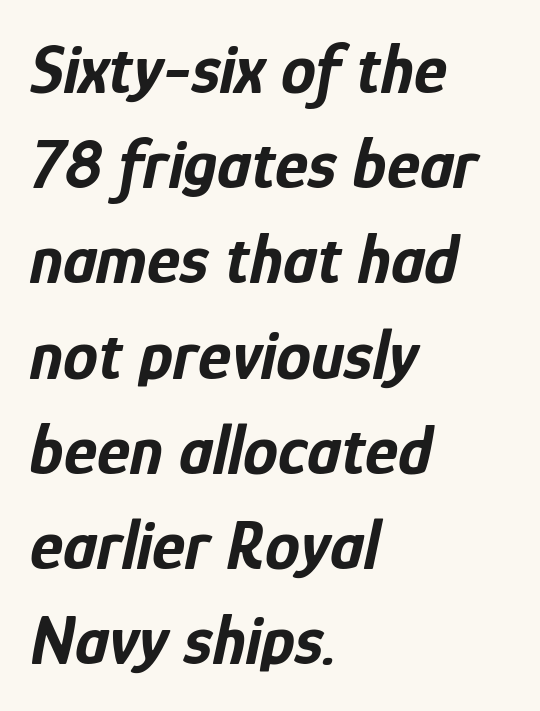
Do the characters align in a grid? No, the font is proportional. Every letter is thick-stroked: bold, no question. This sample is left-justified, so line endings fall wherever the words run out. Letter spacing: default.
